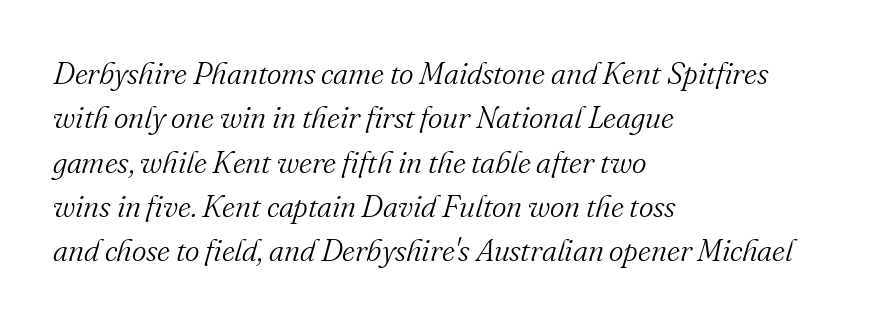
Q: Is the text bold? A: No.
Q: Is the text italic (slanted)? A: Yes, it leans right by about 16 degrees.
Q: Is the typeface a serif or a sans-serif typeface? A: Serif.
Q: Is the text underlined? A: No.
Q: How is the paragraph aligned? A: Left-aligned.
Q: Is the spacing between letters normal or unusually wide? A: Normal.
Q: Is the spacing between lines tight, normal or loose? A: Normal.
Q: Width (condensed, normal, or wide)? A: Normal.
Q: Stroke contrast? A: Medium.
Q: x-height? A: Small.
Q: Monospaced? A: No.
